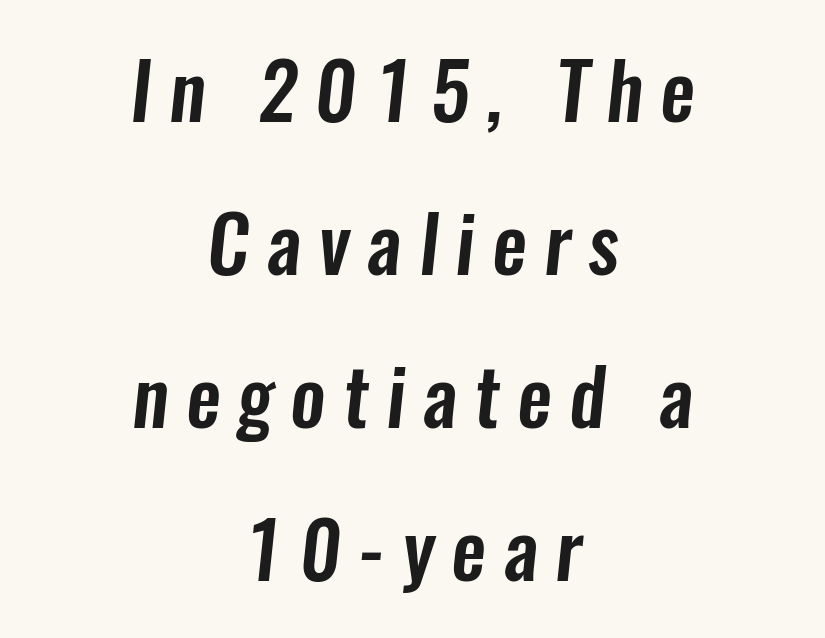
{"serif": "no", "width": "condensed", "stroke_contrast": "low", "x_height": "medium", "monospaced": "no", "underline": "no", "align": "center", "line_spacing": "loose", "line_spacing_ratio": 1.96, "letter_spacing": "wide", "letter_spacing_em": 0.22, "glyph_px": 78}
